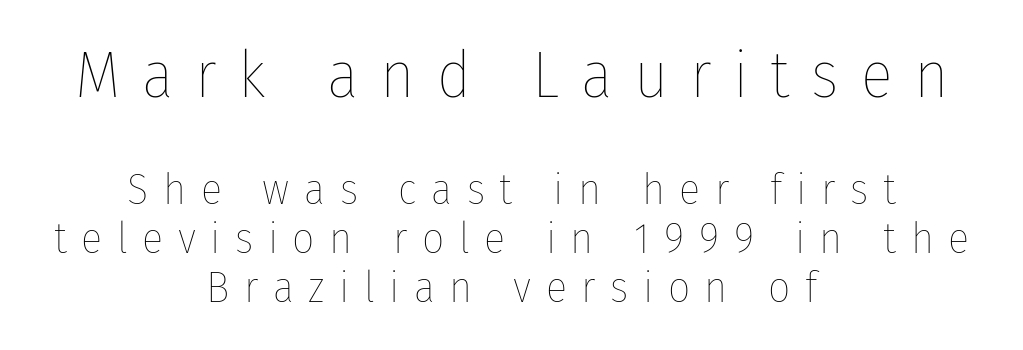
Q: Is the text bold? A: No.
Q: Is the text italic (slanted)? A: No, it is upright.
Q: Is the text underlined? A: No.
Q: How is the paragraph aligned? A: Centered.
Q: Is the spacing between letters normal or unusually wide? A: Unusually wide.
Q: Is the spacing between lines tight, normal or loose? A: Tight.
Q: Which block of text is set in a larger size, the first (top) or the second (bottom)? A: The first (top) one.
Q: Width (condensed, normal, or wide)? A: Condensed.
Q: Stroke contrast? A: Low.
Q: x-height? A: Medium.
Q: Monospaced? A: No.
